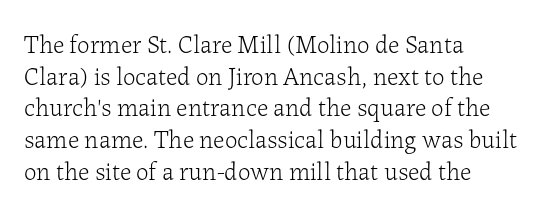
Q: Is the text bold? A: No.
Q: Is the text italic (slanted)? A: No, it is upright.
Q: Is the text underlined? A: No.
Q: How is the paragraph aligned? A: Left-aligned.
Q: Is the spacing between letters normal or unusually wide? A: Normal.
Q: Is the spacing between lines tight, normal or loose? A: Normal.
